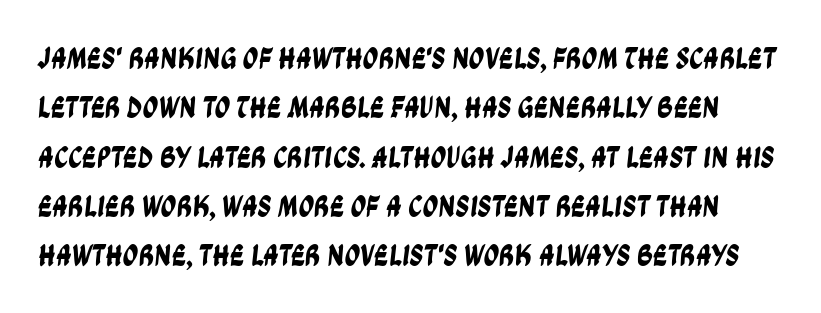
The image shows 31 px condensed sans-serif type; set normal line spacing (1.59x), normal letter spacing, not underlined; low stroke contrast and a large x-height.
